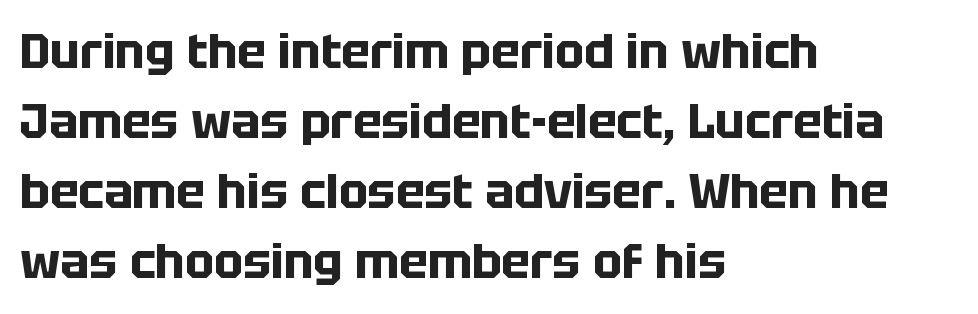
The image shows 48 px bold sans-serif type, upright; set left-aligned, normal line spacing (1.46x), normal letter spacing, not underlined; low stroke contrast and a large x-height.
